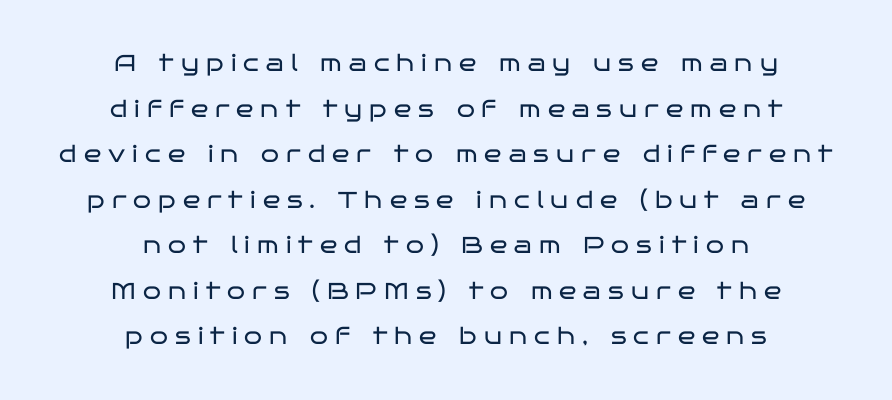
Q: Is the text bold? A: No.
Q: Is the text italic (slanted)? A: No, it is upright.
Q: Is the text underlined? A: No.
Q: How is the paragraph aligned? A: Centered.
Q: Is the spacing between letters normal or unusually wide? A: Unusually wide.
Q: Is the spacing between lines tight, normal or loose? A: Loose.
